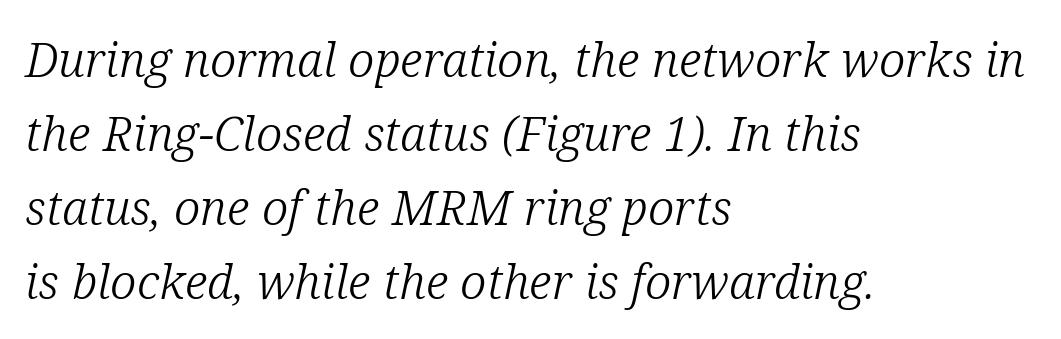
{"serif": "yes", "italic": "yes", "lean": "right", "slant_degrees": 12, "bold": "no", "weight": "light", "width": "normal", "stroke_contrast": "low", "x_height": "medium", "monospaced": "no", "underline": "no", "align": "left", "line_spacing": "normal", "line_spacing_ratio": 1.54, "letter_spacing": "normal", "letter_spacing_em": 0.0, "glyph_px": 48}
